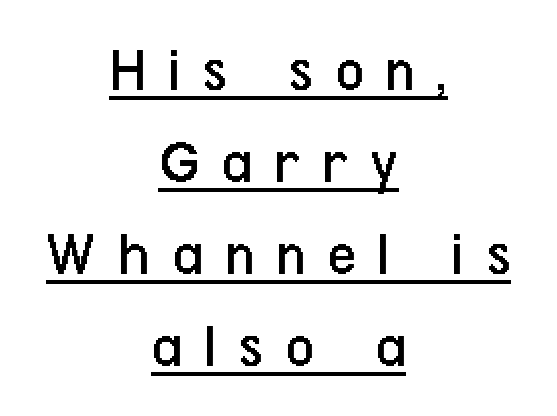
Q: Is the text bold? A: No.
Q: Is the text italic (slanted)? A: No, it is upright.
Q: Is the typeface a serif or a sans-serif typeface? A: Sans-serif.
Q: Is the text underlined? A: Yes.
Q: How is the paragraph aligned? A: Centered.
Q: Is the spacing between letters normal or unusually wide? A: Unusually wide.
Q: Is the spacing between lines tight, normal or loose? A: Normal.
Q: Width (condensed, normal, or wide)? A: Condensed.
Q: Stroke contrast? A: Low.
Q: x-height? A: Medium.
Q: Monospaced? A: No.
